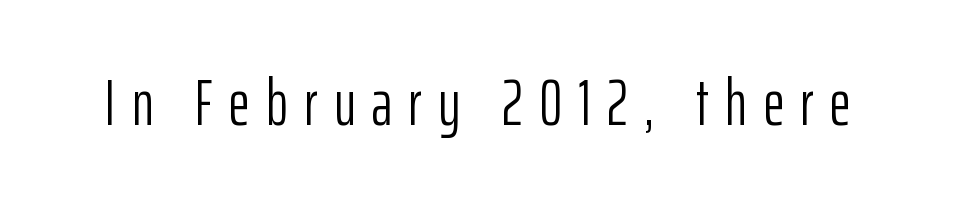
The image shows 65 px light, condensed sans-serif type, upright; set unusually wide letter spacing (+0.25 em), not underlined; low stroke contrast and a medium x-height.
